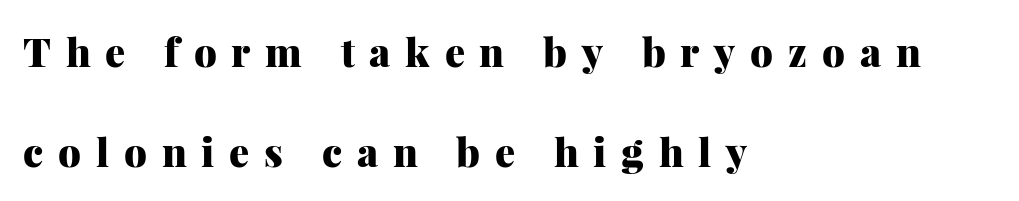
Emphasis by weight is at full strength: bold. This is roman type, the default non-slanted kind. Glance below the letters and you will spot only blank space. Proportional: the letters do not fall into vertical columns. I'd call this a serif setting — the letters wear small feet. Is the letter spacing exaggerated? Yes — the characters are pushed far apart.
